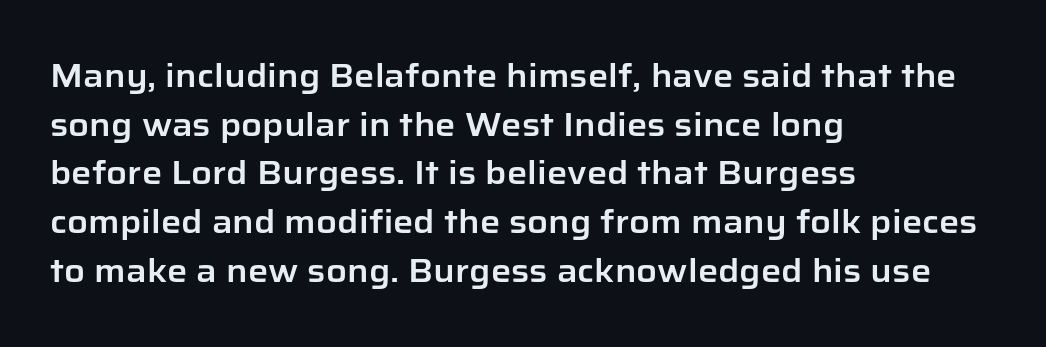
Caption: multi-line text, flush left, ragged right. The gaps between neighbouring characters are ordinary and unremarkable. Unmarked baselines from the first word to the last. The font family rendered here belongs to the sans-serif group.
